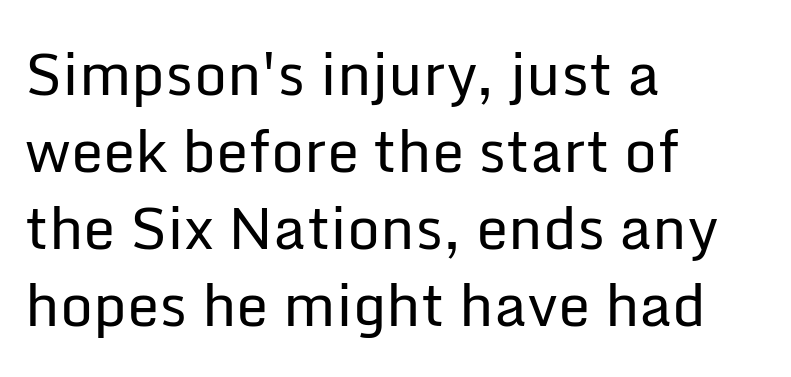
Q: Is the text bold? A: No.
Q: Is the text italic (slanted)? A: No, it is upright.
Q: Is the typeface a serif or a sans-serif typeface? A: Sans-serif.
Q: Is the text underlined? A: No.
Q: How is the paragraph aligned? A: Left-aligned.
Q: Is the spacing between letters normal or unusually wide? A: Normal.
Q: Is the spacing between lines tight, normal or loose? A: Normal.
Q: Width (condensed, normal, or wide)? A: Normal.
Q: Stroke contrast? A: Low.
Q: x-height? A: Medium.
Q: Monospaced? A: No.
